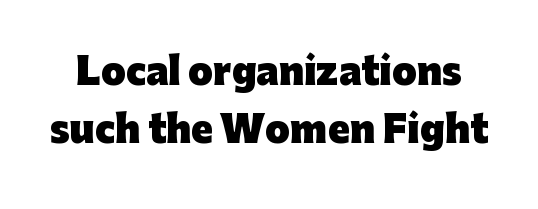
{"serif": "no", "italic": "no", "bold": "yes", "weight": "heavy", "width": "normal", "stroke_contrast": "low", "x_height": "medium", "monospaced": "no", "underline": "no", "line_spacing": "normal", "line_spacing_ratio": 1.6, "letter_spacing": "normal", "letter_spacing_em": 0.0, "glyph_px": 36}
